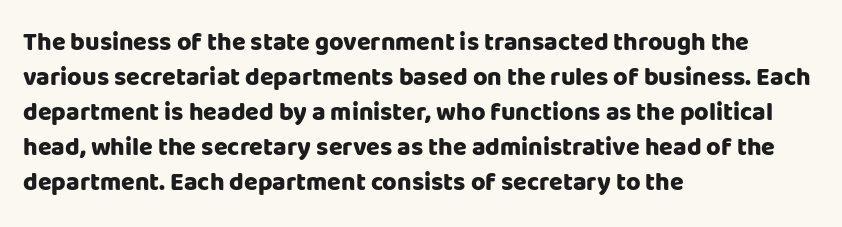
Q: Is the text bold? A: Yes.
Q: Is the text italic (slanted)? A: No, it is upright.
Q: Is the text underlined? A: No.
Q: How is the paragraph aligned? A: Left-aligned.
Q: Is the spacing between letters normal or unusually wide? A: Normal.
Q: Is the spacing between lines tight, normal or loose? A: Normal.
